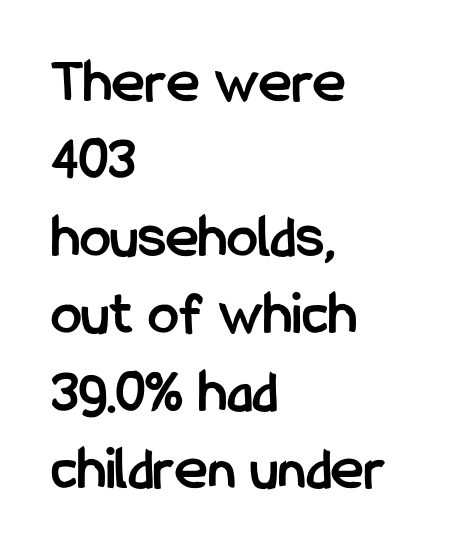
On the weight axis this lands at bold, roughly 700. Underlining? Definitely not there. Leading: standard. Note the varied advance widths — an 'i' is clearly narrower than an 'm'.
